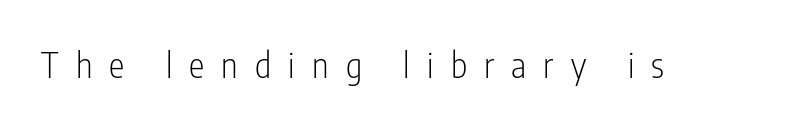
The image shows 35 px light, condensed sans-serif type, upright; set unusually wide letter spacing (+0.49 em), not underlined; low stroke contrast and a medium x-height.
